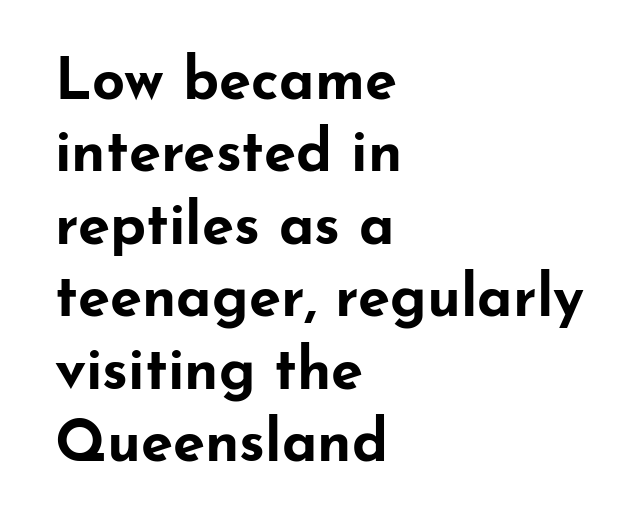
What's the leading like? Ordinary, nothing unusual. Glance below the letters and you will spot only blank space. This sample uses an upright cut, with every glyph sitting square on the baseline. Here the designer chose a conventional face with non-uniform glyph widths. Glyph-to-glyph distance matches everyday printed text. The lines are quadded left.
